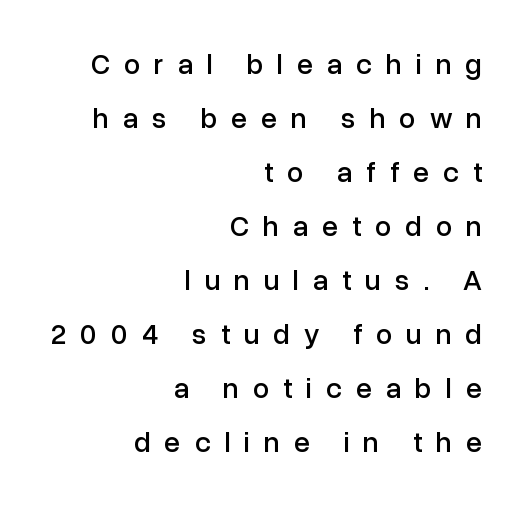
Q: Is the text italic (slanted)? A: No, it is upright.
Q: Is the typeface a serif or a sans-serif typeface? A: Sans-serif.
Q: Is the text underlined? A: No.
Q: How is the paragraph aligned? A: Right-aligned.
Q: Is the spacing between letters normal or unusually wide? A: Unusually wide.
Q: Width (condensed, normal, or wide)? A: Normal.
Q: Stroke contrast? A: Low.
Q: x-height? A: Medium.
Q: Monospaced? A: No.
